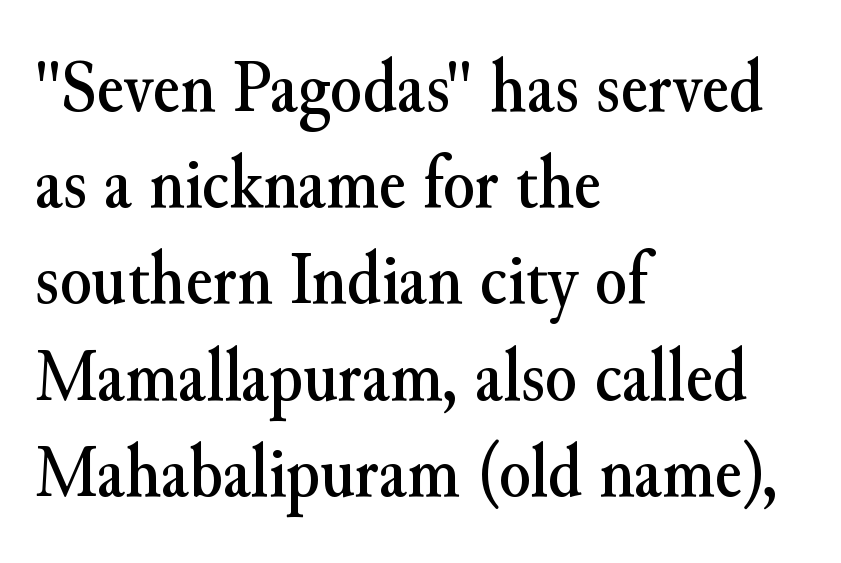
{"serif": "yes", "italic": "no", "width": "normal", "stroke_contrast": "medium", "x_height": "small", "monospaced": "no", "underline": "no", "align": "left", "line_spacing": "normal", "line_spacing_ratio": 1.3, "letter_spacing": "normal", "letter_spacing_em": 0.0, "glyph_px": 74}
